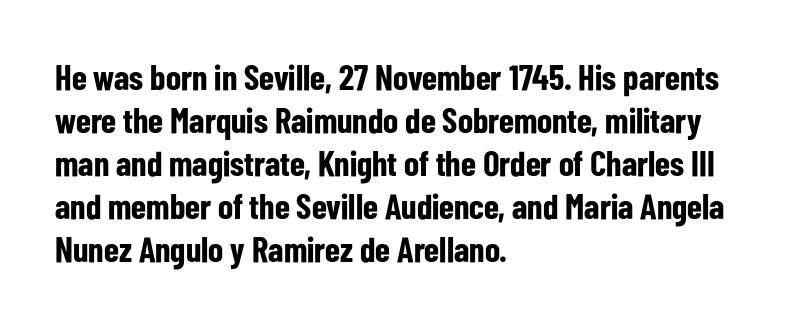
Q: Is the text bold? A: Yes.
Q: Is the text italic (slanted)? A: No, it is upright.
Q: Is the typeface a serif or a sans-serif typeface? A: Sans-serif.
Q: Is the text underlined? A: No.
Q: How is the paragraph aligned? A: Left-aligned.
Q: Is the spacing between letters normal or unusually wide? A: Normal.
Q: Width (condensed, normal, or wide)? A: Condensed.
Q: Stroke contrast? A: Low.
Q: x-height? A: Medium.
Q: Monospaced? A: No.
